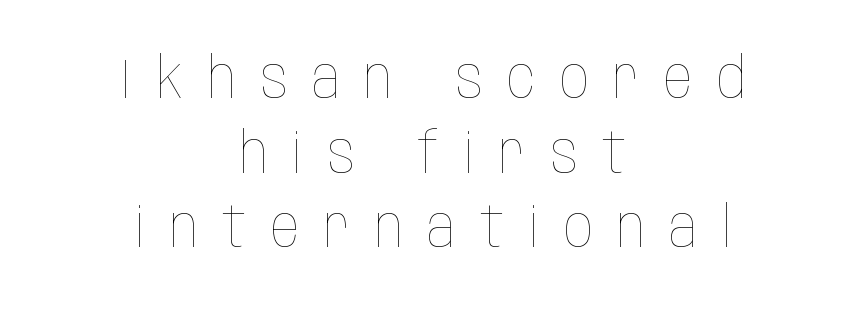
Q: Is the text bold? A: No.
Q: Is the text italic (slanted)? A: No, it is upright.
Q: Is the text underlined? A: No.
Q: How is the paragraph aligned? A: Centered.
Q: Is the spacing between letters normal or unusually wide? A: Unusually wide.
Q: Is the spacing between lines tight, normal or loose? A: Normal.
Q: Width (condensed, normal, or wide)? A: Condensed.
Q: Stroke contrast? A: Low.
Q: x-height? A: Large.
Q: Monospaced? A: No.
